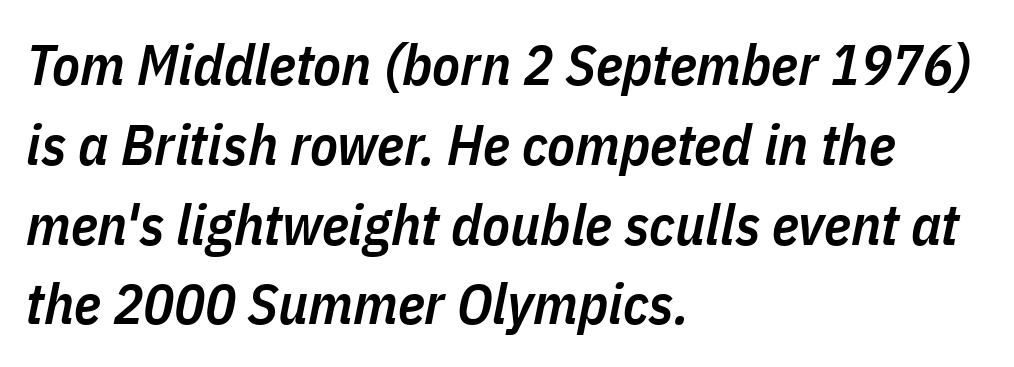
The image shows 57 px semibold, condensed type, italic (leaning right); set left-aligned, normal line spacing (1.4x), normal letter spacing, not underlined; low stroke contrast and a medium x-height.
